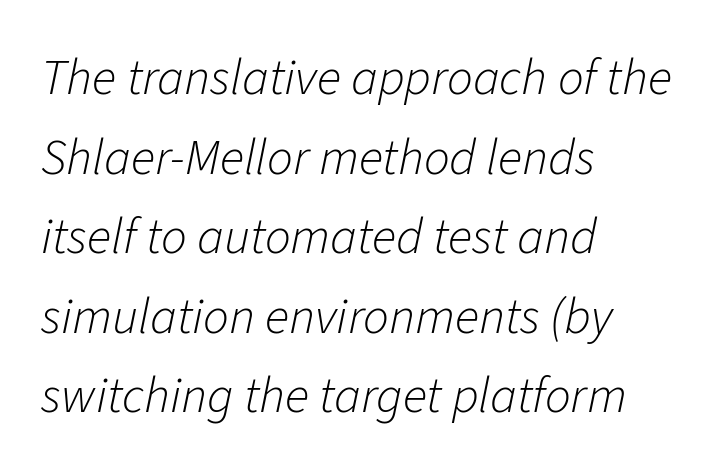
The image shows 51 px light type, italic (leaning right); set left-aligned, normal line spacing (1.56x), normal letter spacing, not underlined; low stroke contrast and a medium x-height.
